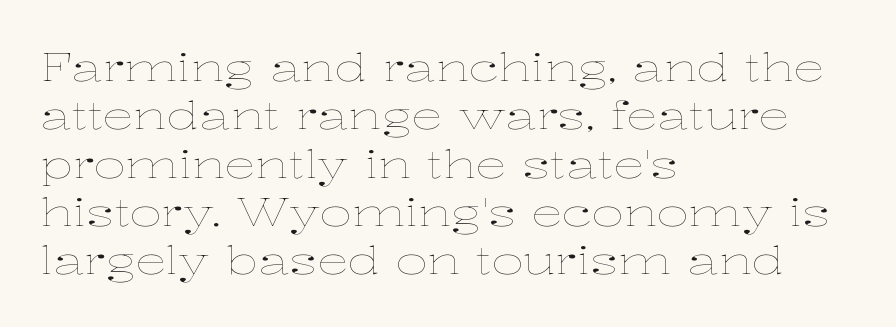
You could not count columns in this text — the font is proportionally spaced. The font sits on the lighter half of the weight spectrum, regular included. Check under the words: just untouched page. When letters stand straight like this, we call the style roman or upright. Left-aligned paragraph, ragged on the right.
